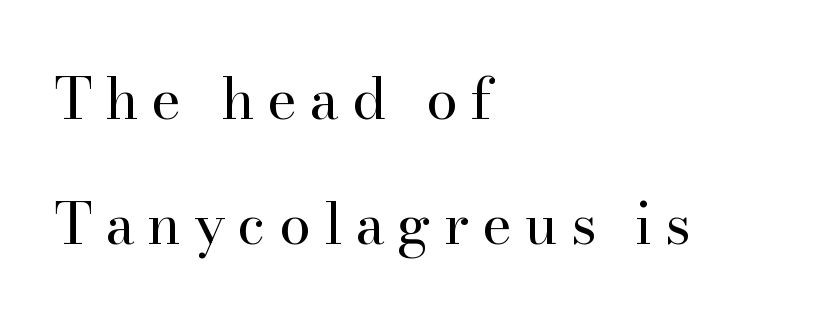
Q: Is the text bold? A: No.
Q: Is the text italic (slanted)? A: No, it is upright.
Q: Is the typeface a serif or a sans-serif typeface? A: Serif.
Q: Is the text underlined? A: No.
Q: How is the paragraph aligned? A: Left-aligned.
Q: Is the spacing between letters normal or unusually wide? A: Unusually wide.
Q: Is the spacing between lines tight, normal or loose? A: Loose.
Q: Width (condensed, normal, or wide)? A: Normal.
Q: Stroke contrast? A: High.
Q: x-height? A: Small.
Q: Monospaced? A: No.
